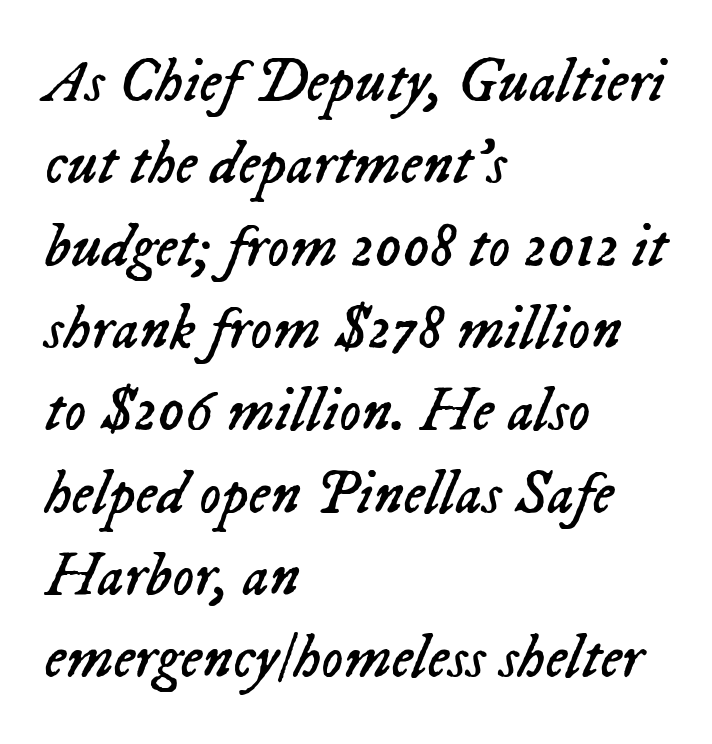
Casual observation: everything's shoved over to the left. The tracking reads as untouched default to a designer's eye. Honestly, there is no underline to notice here at all. The font sits on the lighter half of the weight spectrum, regular included. This sample has the flowing, uneven cadence of proportional lettering. When letters slant like this, we call the style italic.
